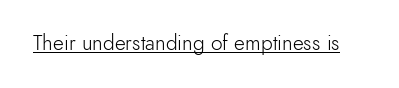
Italic: no, the glyphs are upright roman. You can see a thin bar hugging the bottom of the glyphs. Nothing heavy about these letters — not bold at all. Look at the tracking — it's just the regular setting, nothing added.
